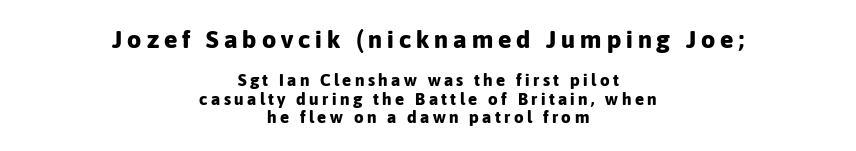
This sample trades vertical openness for compactness between lines. The words here are not underlined. Emphasis by weight is at full strength: bold. The face used here is rendered with a markedly widened letterfit.
